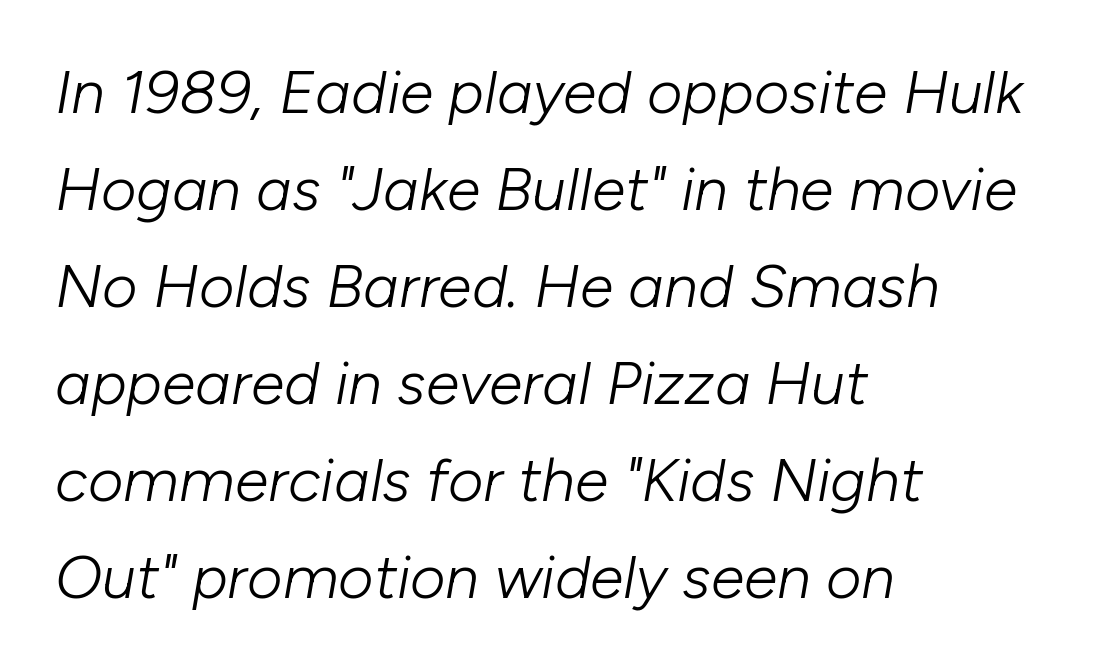
Q: Is the text bold? A: No.
Q: Is the text italic (slanted)? A: Yes, it leans right by about 10 degrees.
Q: Is the text underlined? A: No.
Q: How is the paragraph aligned? A: Left-aligned.
Q: Is the spacing between letters normal or unusually wide? A: Normal.
Q: Is the spacing between lines tight, normal or loose? A: Normal.
Q: Width (condensed, normal, or wide)? A: Normal.
Q: Stroke contrast? A: Low.
Q: x-height? A: Medium.
Q: Monospaced? A: No.
